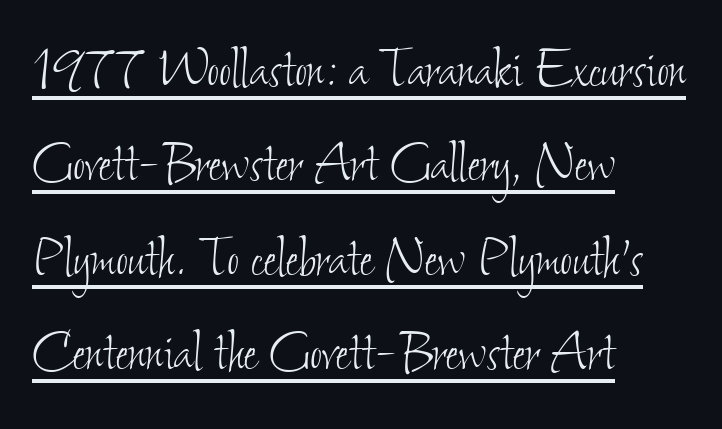
Q: Is the text bold? A: No.
Q: Is the text underlined? A: Yes.
Q: How is the paragraph aligned? A: Left-aligned.
Q: Is the spacing between letters normal or unusually wide? A: Normal.
Q: Is the spacing between lines tight, normal or loose? A: Normal.
Q: Width (condensed, normal, or wide)? A: Condensed.
Q: Stroke contrast? A: Low.
Q: x-height? A: Small.
Q: Monospaced? A: No.
